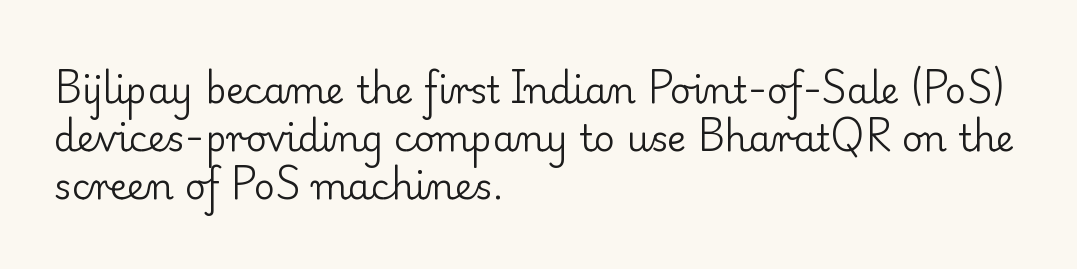
Unlike a clean sans, this face finishes its strokes with serifs. These lines are set flush left with a ragged right edge. The face used here is proportionally spaced, like ordinary book or web type. The weight would be labelled regular, book, light, or lighter still. The axis of the letterforms is exactly vertical.
